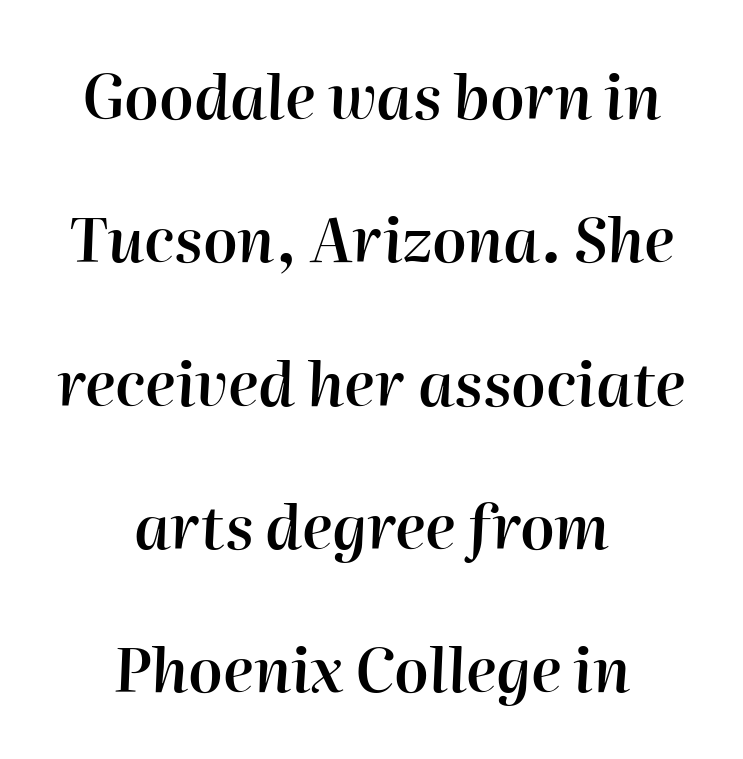
The image shows 61 px semibold type, italic (leaning right); set centered, loose line spacing (2.35x), normal letter spacing, not underlined; high stroke contrast and a medium x-height.
